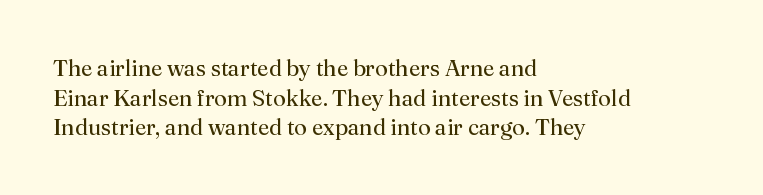
The image shows 23 px text type, upright; set left-aligned, normal line spacing (1.29x), normal letter spacing, not underlined.
